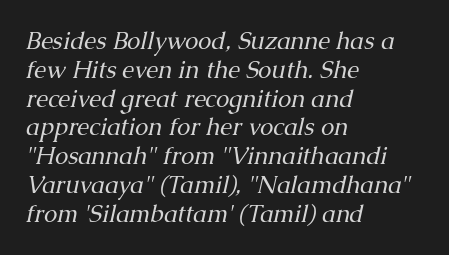
The image shows 24 px text type, italic (leaning right); set left-aligned, line spacing 1.2x, normal letter spacing, not underlined.
